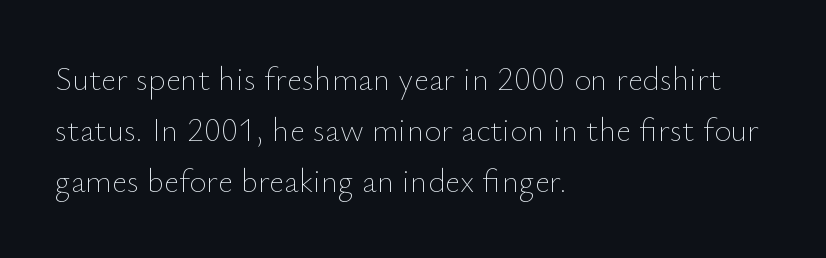
Q: Is the text bold? A: No.
Q: Is the text italic (slanted)? A: No, it is upright.
Q: Is the text underlined? A: No.
Q: How is the paragraph aligned? A: Left-aligned.
Q: Is the spacing between letters normal or unusually wide? A: Normal.
Q: Is the spacing between lines tight, normal or loose? A: Normal.
Q: Width (condensed, normal, or wide)? A: Normal.
Q: Stroke contrast? A: Low.
Q: x-height? A: Small.
Q: Monospaced? A: No.
